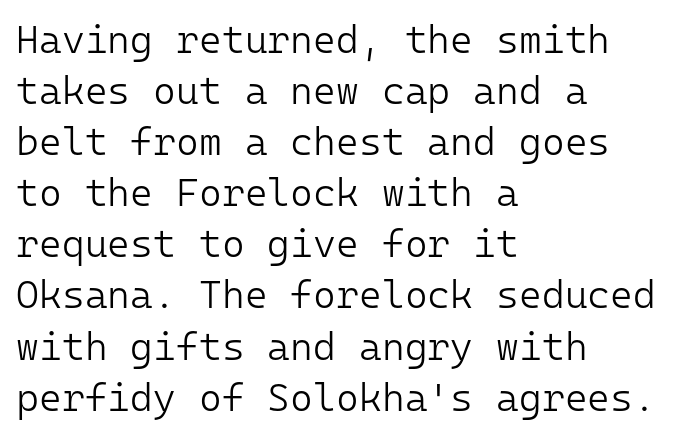
The image shows 39 px light sans-serif type, upright, monospaced; set left-aligned, normal line spacing (1.31x), normal letter spacing, not underlined; low stroke contrast and a medium x-height.
